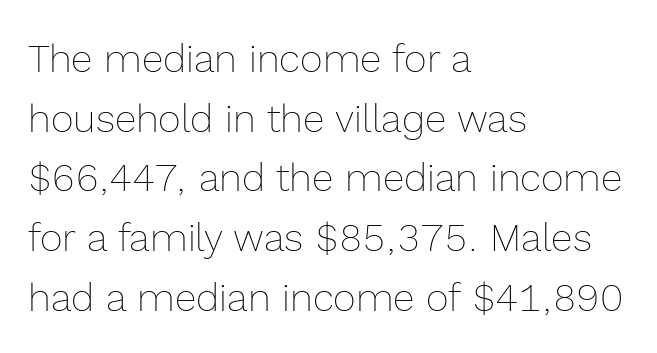
{"italic": "no", "bold": "no", "weight": "thin", "width": "normal", "x_height": "medium", "monospaced": "no", "underline": "no", "align": "left", "line_spacing": "normal", "line_spacing_ratio": 1.53, "letter_spacing": "normal", "letter_spacing_em": 0.0, "glyph_px": 39}
